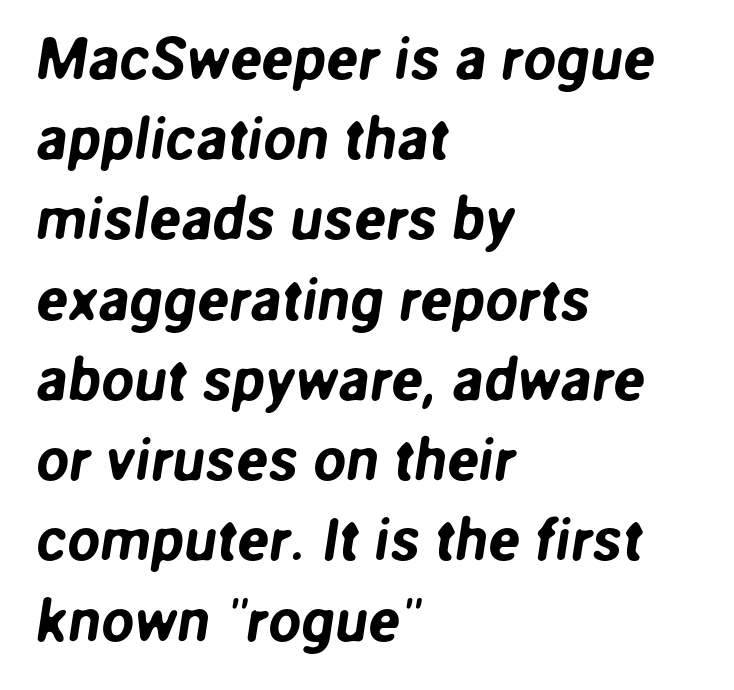
You could call the tracking neutral — neither tight nor loose. This rendering employs a face without finishing strokes, i.e., a sans-serif. A typesetter would call this leading conventional body-copy spacing. These lines are set flush left with a ragged right edge. The letters advance in unequal steps, a hallmark of proportional type. Just letters on the line, the space beneath them empty.
